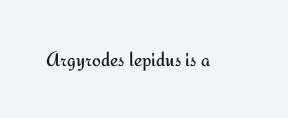
The image shows 21 px text type, upright; set normal letter spacing, not underlined.
